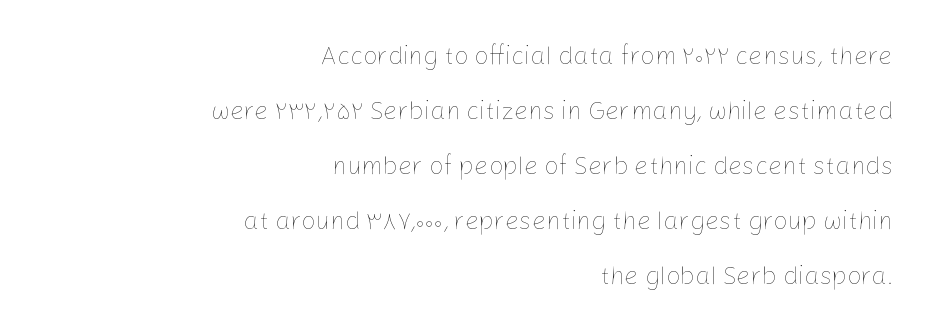
{"italic": "no", "bold": "no", "underline": "no", "align": "right", "line_spacing": "loose", "line_spacing_ratio": 2.2, "letter_spacing": "normal", "letter_spacing_em": 0.0, "glyph_px": 25}
